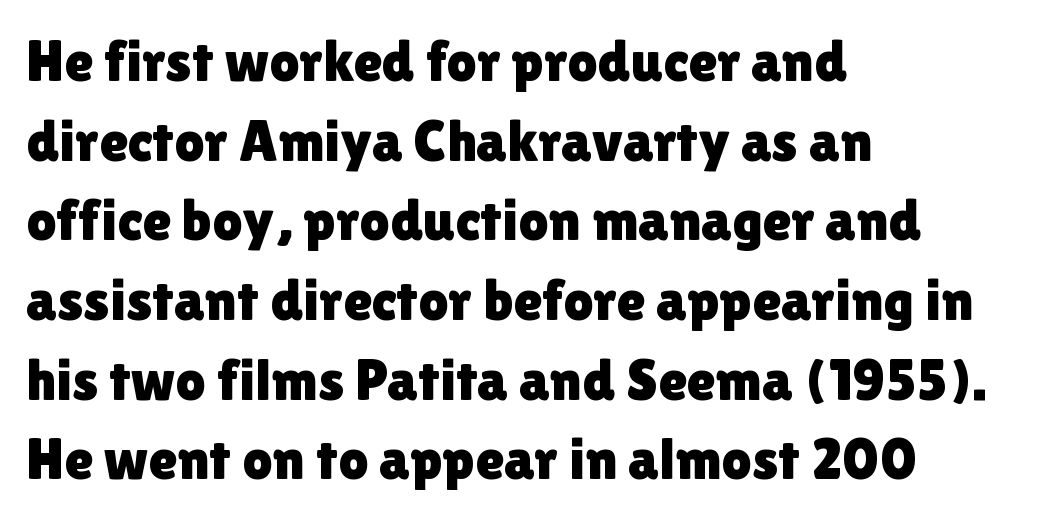
Q: Is the text italic (slanted)? A: No, it is upright.
Q: Is the typeface a serif or a sans-serif typeface? A: Sans-serif.
Q: Is the text underlined? A: No.
Q: How is the paragraph aligned? A: Left-aligned.
Q: Is the spacing between letters normal or unusually wide? A: Normal.
Q: Is the spacing between lines tight, normal or loose? A: Normal.
Q: Width (condensed, normal, or wide)? A: Normal.
Q: x-height? A: Medium.
Q: Monospaced? A: No.
